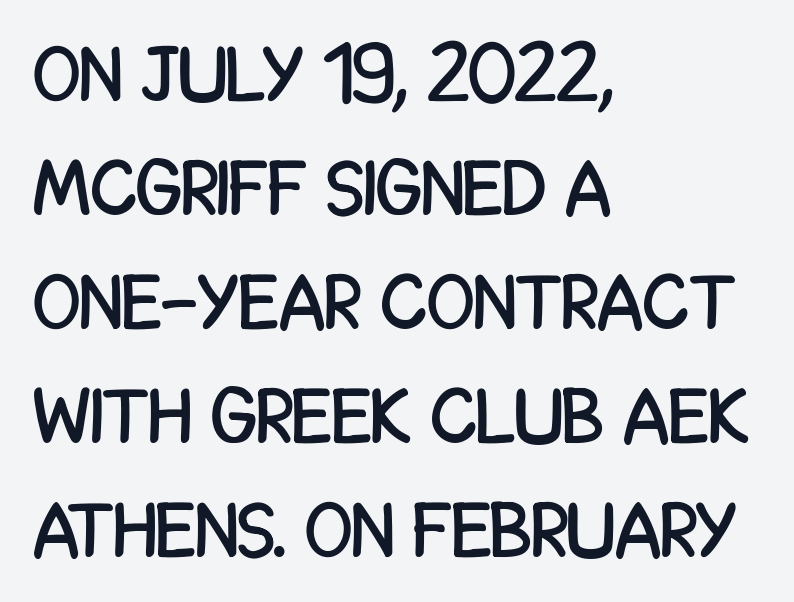
The image shows 78 px condensed sans-serif type, upright; set left-aligned, normal line spacing (1.46x), normal letter spacing, not underlined; low stroke contrast and a large x-height.
